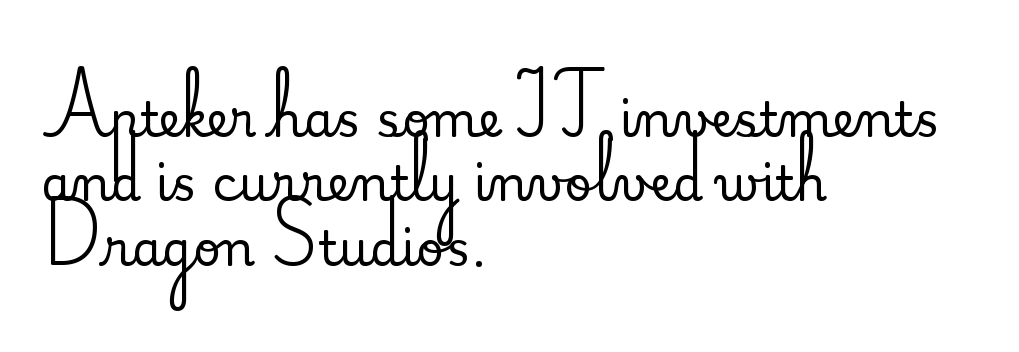
This sample has the flowing, uneven cadence of proportional lettering. Bare-footed words on every line. Default kerning and tracking; the words read as compact shapes. Each new line begins a customary step beneath the previous one. To sum up the face: it has serifs.
